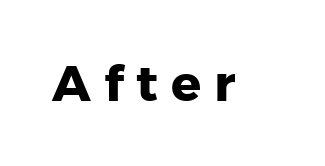
The image shows 50 px heavy sans-serif type, upright; set unusually wide letter spacing (+0.26 em), not underlined; low stroke contrast and a medium x-height.
